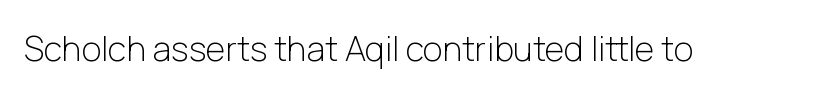
The image shows 34 px light sans-serif type, upright; set normal letter spacing, not underlined; low stroke contrast and a medium x-height.
